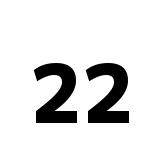
The foot of each line stays bare and open. Does the lettering tilt? It doesn't — this is upright. Note the varied advance widths — an 'i' is clearly narrower than an 'm'. The type is set solid horizontally, with unmodified tracking. How heavy is the stroke? Heavy — this is a bold.
